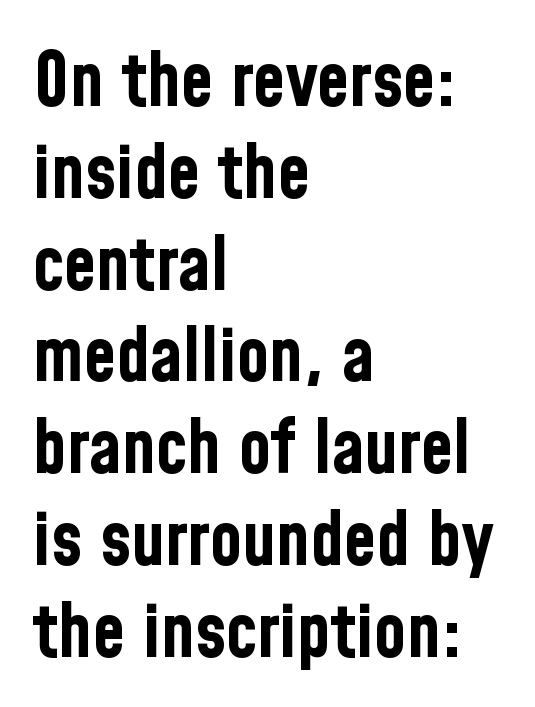
Layout note: lines flush left. Is this a fixed-width face? No — the glyphs have proportional, varying widths. Lines of text with bare space underneath. Stroke thickness is high; the sample reads as a true bold. Nothing unusual about the tracking: characters are spaced as the font intends.
